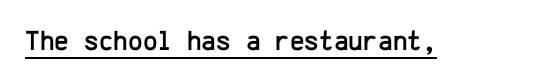
Q: Is the text italic (slanted)? A: No, it is upright.
Q: Is the typeface a serif or a sans-serif typeface? A: Sans-serif.
Q: Is the text underlined? A: Yes.
Q: Is the spacing between letters normal or unusually wide? A: Normal.
Q: Width (condensed, normal, or wide)? A: Normal.
Q: Stroke contrast? A: Low.
Q: x-height? A: Medium.
Q: Monospaced? A: Yes.
